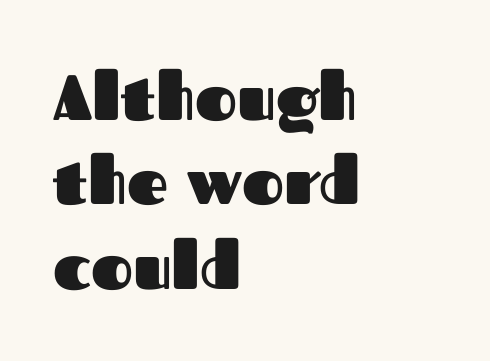
Clear beneath every line of the passage. Students, note that the glyphs here touch the page at normal intervals. This sample has the flowing, uneven cadence of proportional lettering. Unlike italic type, these characters show no tilt at all. Alignment: flush left. Observe the absence of serifs on each vertical stroke in this sample.
